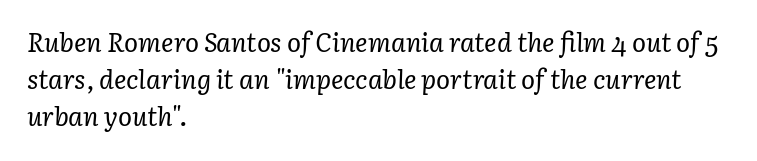
Q: Is the text bold? A: No.
Q: Is the text italic (slanted)? A: Yes, it leans right by about 3 degrees.
Q: Is the text underlined? A: No.
Q: How is the paragraph aligned? A: Left-aligned.
Q: Is the spacing between letters normal or unusually wide? A: Normal.
Q: Is the spacing between lines tight, normal or loose? A: Normal.
